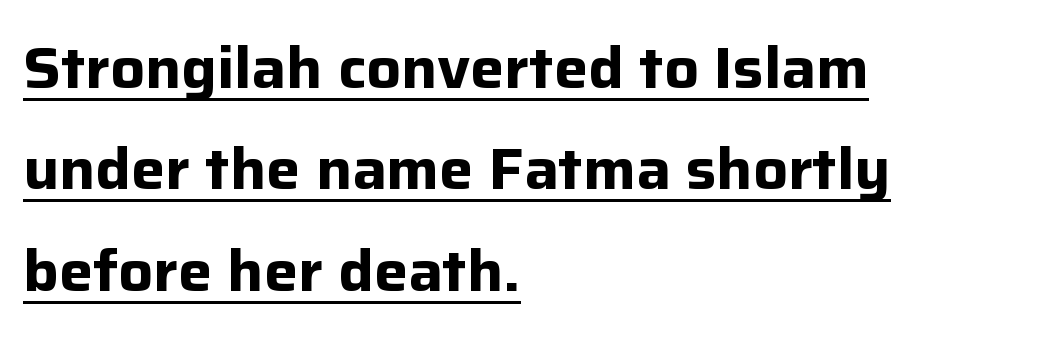
The image shows 57 px bold sans-serif type, upright; set left-aligned, line spacing 1.78x, normal letter spacing, underlined; low stroke contrast and a medium x-height.
